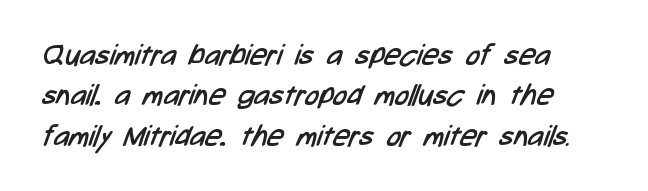
The typeface has the unassuming heft of standard copy or less. Left-aligned paragraph, ragged on the right. The glyphs in this specimen are sans serif. Is there much room between lines? A standard amount, neither cramped nor airy.
